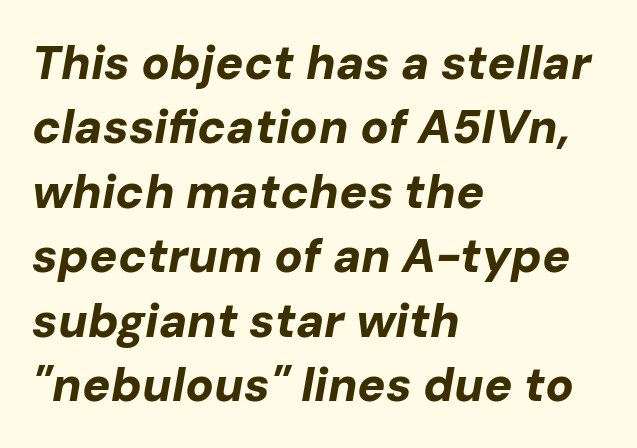
The image shows 47 px bold type, italic (leaning right); set left-aligned, normal line spacing (1.37x), normal letter spacing, not underlined; low stroke contrast and a medium x-height.
